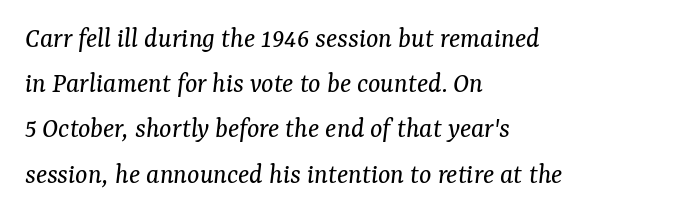
{"serif": "yes", "italic": "yes", "lean": "right", "slant_degrees": 7, "bold": "no", "weight": "regular", "width": "normal", "stroke_contrast": "medium", "x_height": "medium", "monospaced": "no", "underline": "no", "align": "left", "line_spacing": "normal", "line_spacing_ratio": 1.56, "letter_spacing": "normal", "letter_spacing_em": 0.0, "glyph_px": 29}
